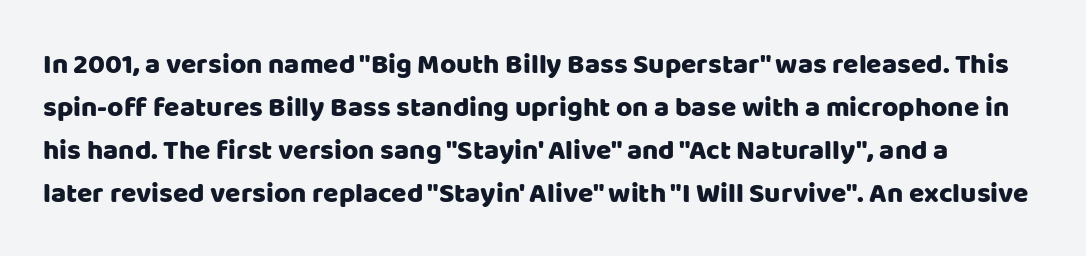
{"serif": "no", "italic": "no", "width": "normal", "stroke_contrast": "low", "x_height": "large", "monospaced": "no", "underline": "no", "line_spacing": "normal", "line_spacing_ratio": 1.53, "letter_spacing": "normal", "letter_spacing_em": 0.0, "glyph_px": 28}
